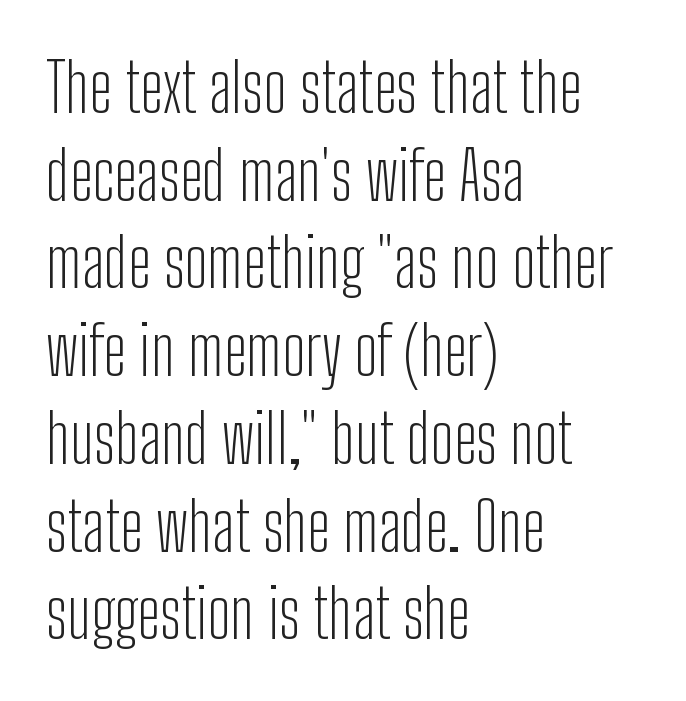
The passage shown is typed in a proportional face where columns would drift. Regarding leading, the lines here are spaced in the standard way. The typography opts for an upright posture over an oblique one. The words here are not underlined. Nothing heavy about these letters — not bold at all.
